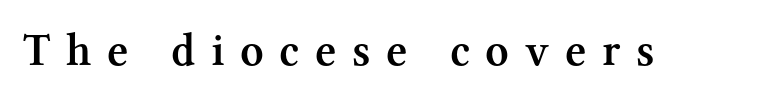
The image shows 46 px semibold serif type, upright; set unusually wide letter spacing (+0.34 em), not underlined; medium stroke contrast and a medium x-height.
